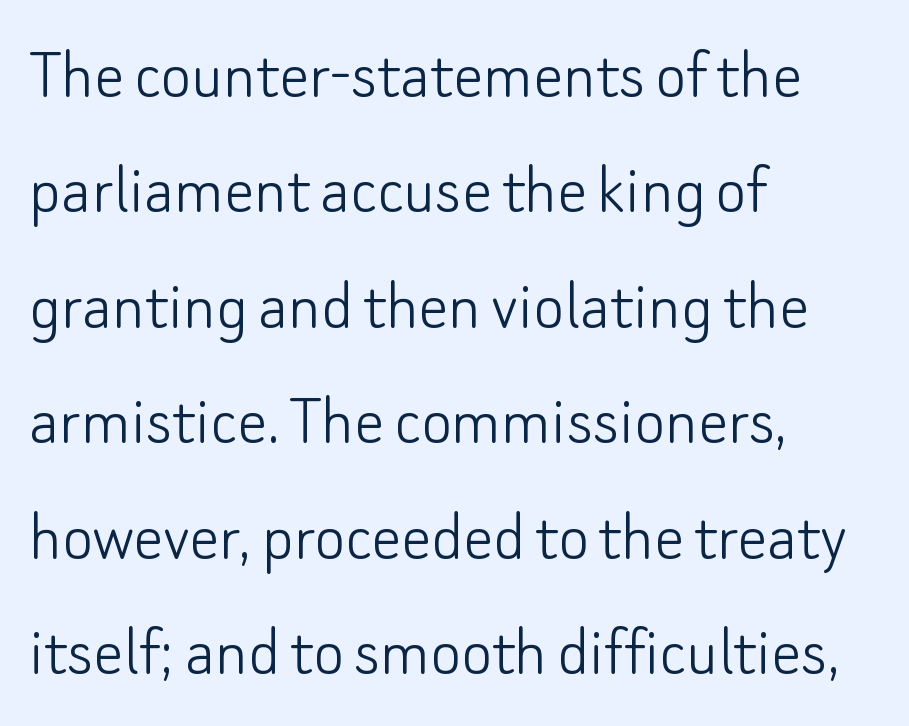
{"serif": "no", "italic": "no", "bold": "no", "weight": "light", "width": "normal", "stroke_contrast": "low", "x_height": "small", "monospaced": "no", "underline": "no", "align": "left", "line_spacing": "normal", "line_spacing_ratio": 1.56, "letter_spacing": "normal", "letter_spacing_em": 0.0, "glyph_px": 74}
